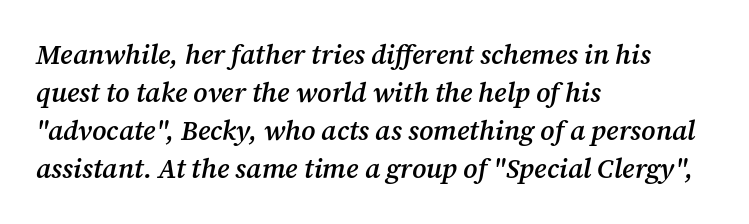
The typography opts for an oblique posture over an upright one. Which margin do the lines hug? The left one — the right edge is uneven. Compared with typical paragraphs, the rows here are spaced about the same. The letters are semibold — heavier than regular but short of a full bold. Has an underline been added? It has not.
